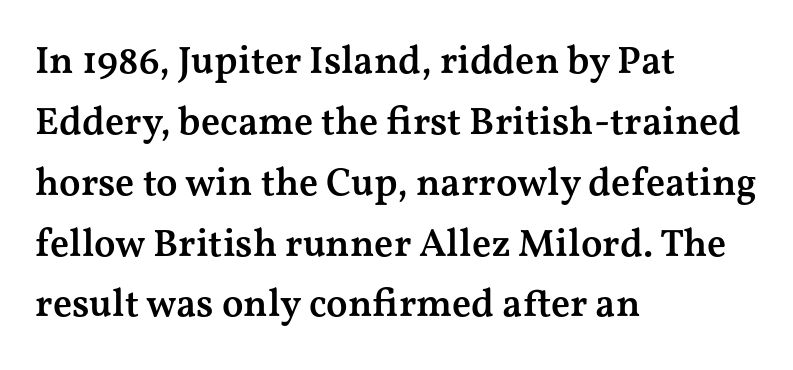
The image shows 39 px semibold, wide serif type, upright; set left-aligned, normal line spacing (1.56x), normal letter spacing, not underlined; medium stroke contrast and a medium x-height.
